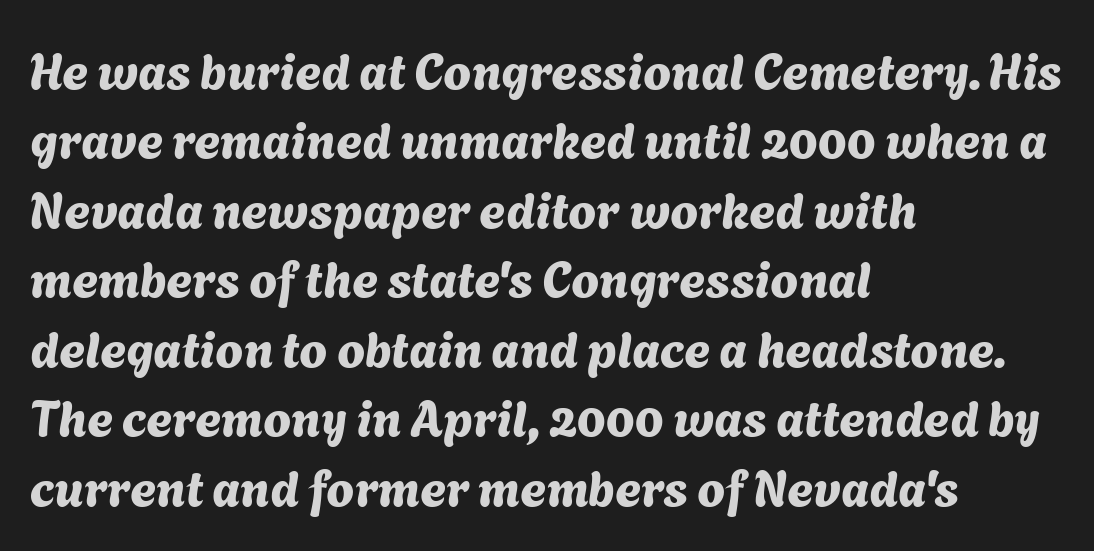
The image shows 50 px sans-serif type; set left-aligned, normal line spacing (1.39x), normal letter spacing, not underlined; medium stroke contrast and a medium x-height.
